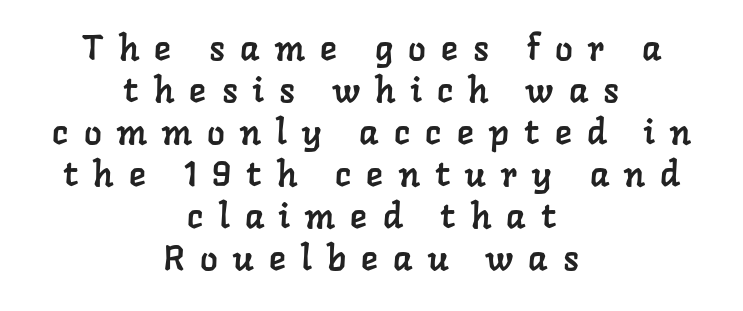
The image shows 35 px serif type; set centered, line spacing 1.2x, unusually wide letter spacing (+0.44 em), not underlined; low stroke contrast and a medium x-height.
